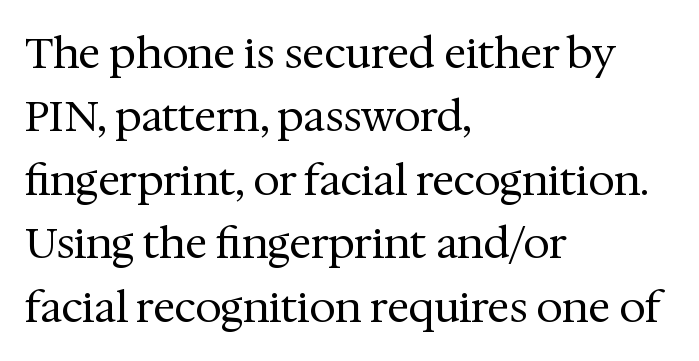
{"serif": "yes", "italic": "no", "bold": "no", "weight": "regular", "width": "normal", "stroke_contrast": "medium", "x_height": "medium", "monospaced": "no", "underline": "no", "align": "left", "line_spacing": "normal", "line_spacing_ratio": 1.51, "letter_spacing": "normal", "letter_spacing_em": 0.0, "glyph_px": 42}
